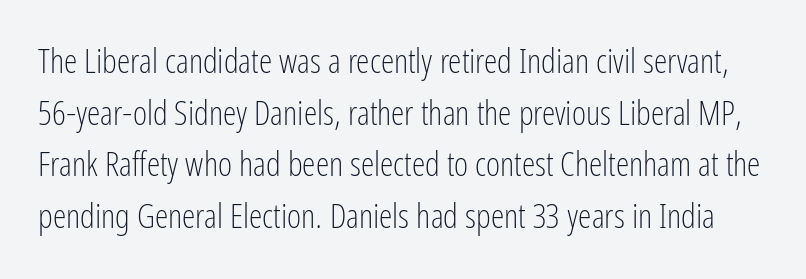
{"serif": "no", "italic": "no", "bold": "no", "weight": "light", "width": "condensed", "stroke_contrast": "low", "x_height": "medium", "monospaced": "no", "underline": "no", "line_spacing": "normal", "line_spacing_ratio": 1.52, "letter_spacing": "normal", "letter_spacing_em": 0.0, "glyph_px": 34}
